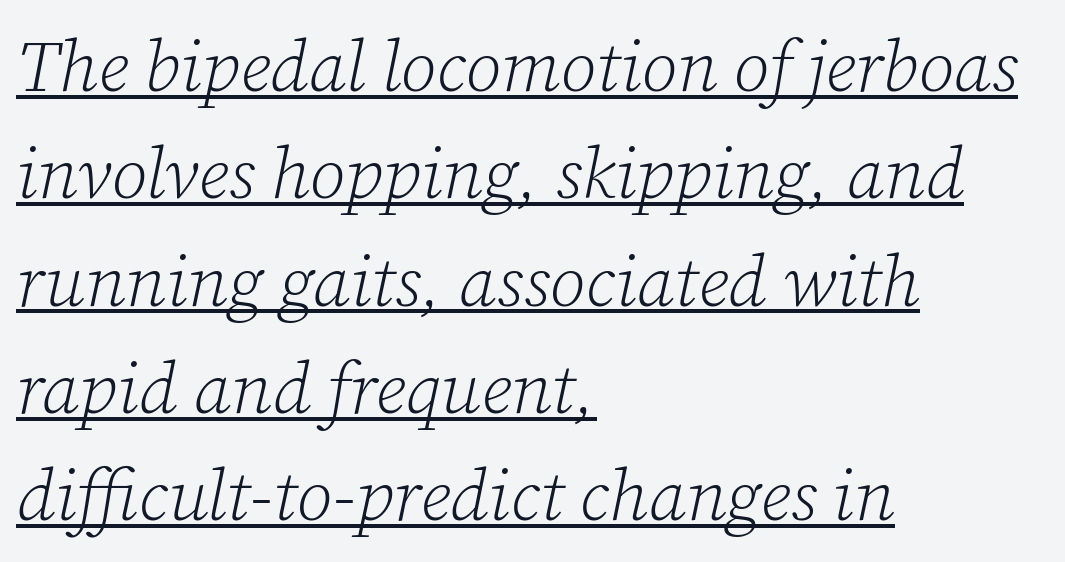
Q: Is the text bold? A: No.
Q: Is the text italic (slanted)? A: Yes, it leans right by about 12 degrees.
Q: Is the typeface a serif or a sans-serif typeface? A: Serif.
Q: Is the text underlined? A: Yes.
Q: How is the paragraph aligned? A: Left-aligned.
Q: Is the spacing between letters normal or unusually wide? A: Normal.
Q: Is the spacing between lines tight, normal or loose? A: Normal.
Q: Width (condensed, normal, or wide)? A: Normal.
Q: Stroke contrast? A: Low.
Q: x-height? A: Medium.
Q: Monospaced? A: No.
